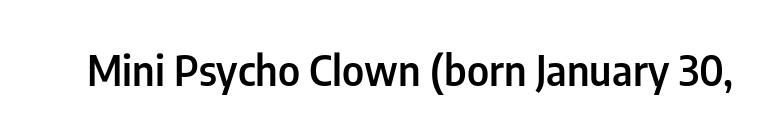
The image shows 41 px semibold, condensed sans-serif type, upright; set normal letter spacing, not underlined; low stroke contrast and a medium x-height.
